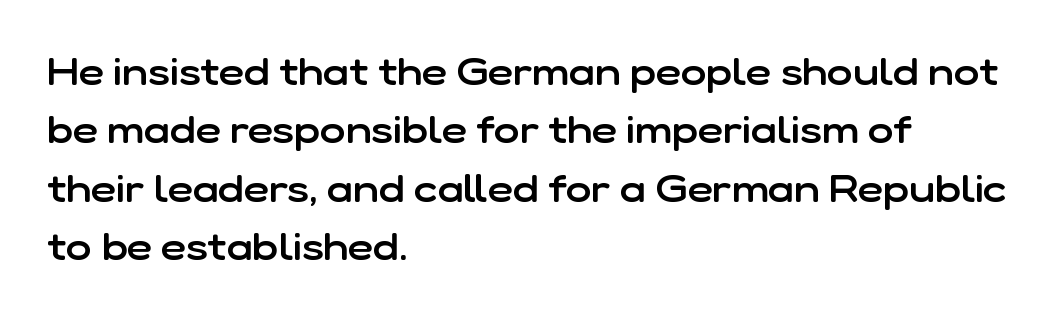
{"serif": "no", "italic": "no", "bold": "semi", "weight": "semibold", "width": "normal", "stroke_contrast": "low", "x_height": "medium", "monospaced": "no", "underline": "no", "align": "left", "line_spacing": "normal", "line_spacing_ratio": 1.5, "letter_spacing": "normal", "letter_spacing_em": 0.0, "glyph_px": 39}
